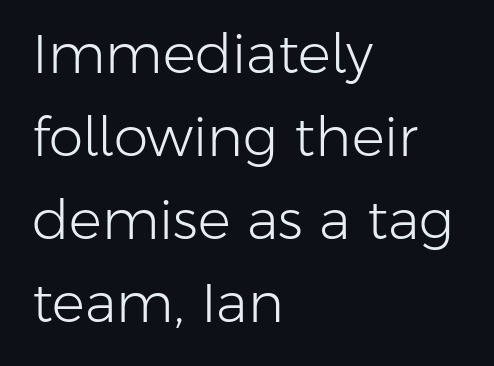
The image shows 55 px light sans-serif type, upright; set left-aligned, normal line spacing (1.51x), normal letter spacing, not underlined; low stroke contrast and a medium x-height.
